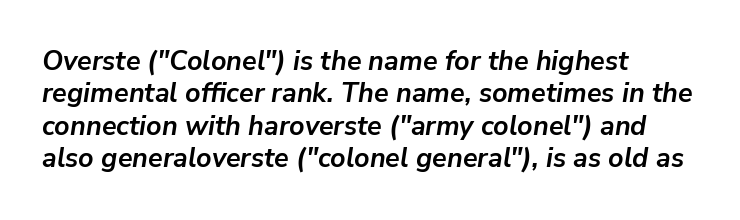
The image shows 27 px bold type, italic (leaning right); set left-aligned, line spacing 1.2x, normal letter spacing, not underlined.
